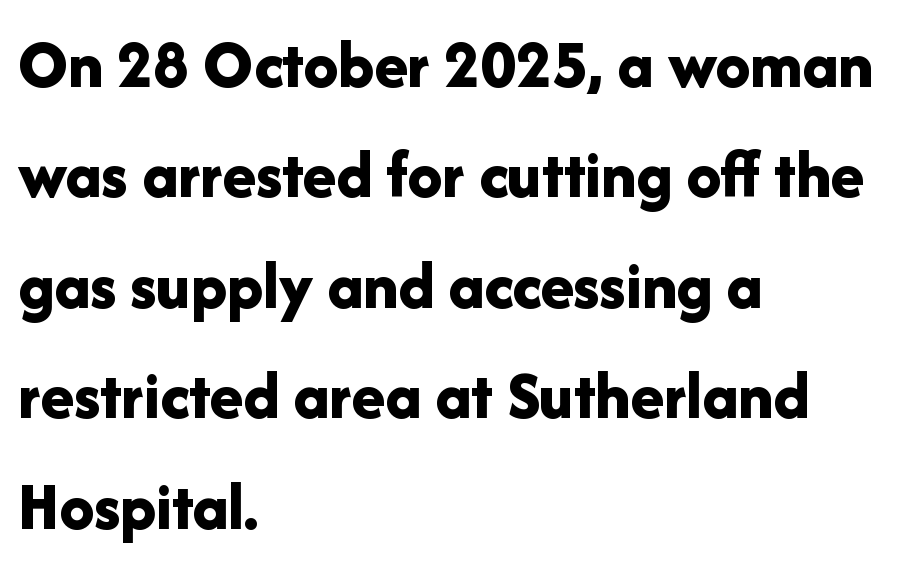
{"serif": "no", "italic": "no", "bold": "yes", "weight": "bold", "width": "normal", "stroke_contrast": "low", "x_height": "medium", "monospaced": "no", "underline": "no", "align": "left", "line_spacing": "normal", "line_spacing_ratio": 1.6, "letter_spacing": "normal", "letter_spacing_em": 0.0, "glyph_px": 69}
